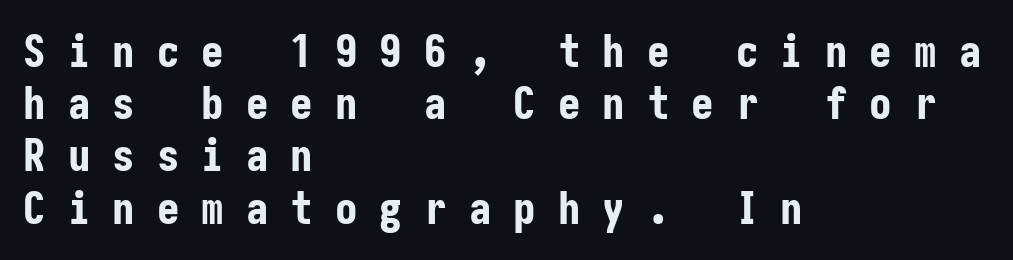
The image shows 45 px bold, condensed sans-serif type, upright; set left-aligned, line spacing 1.16x, unusually wide letter spacing (+0.49 em), not underlined; low stroke contrast and a medium x-height.
